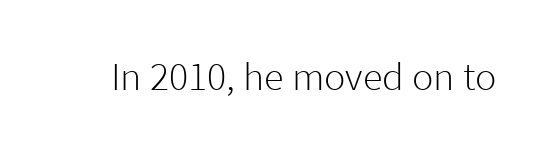
{"serif": "no", "italic": "no", "bold": "no", "weight": "light", "width": "normal", "stroke_contrast": "low", "x_height": "medium", "monospaced": "no", "underline": "no", "letter_spacing": "normal", "letter_spacing_em": 0.0, "glyph_px": 40}
